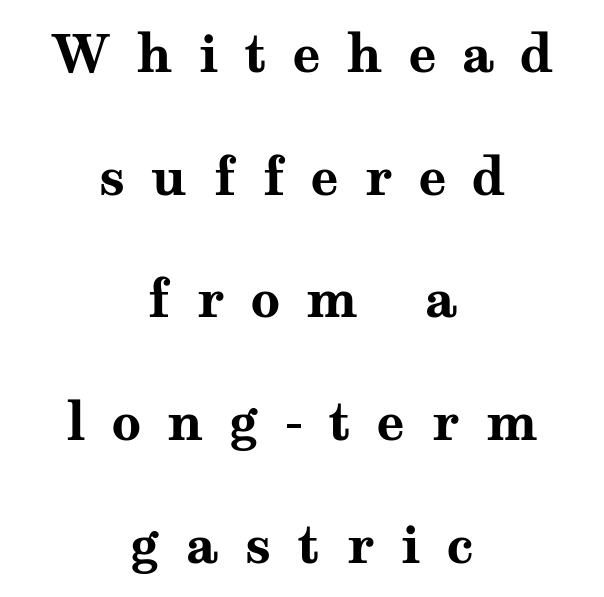
{"serif": "yes", "italic": "no", "bold": "yes", "weight": "bold", "width": "wide", "stroke_contrast": "medium", "x_height": "medium", "monospaced": "no", "underline": "no", "align": "center", "line_spacing": "loose", "line_spacing_ratio": 2.36, "letter_spacing": "wide", "letter_spacing_em": 0.49, "glyph_px": 52}
